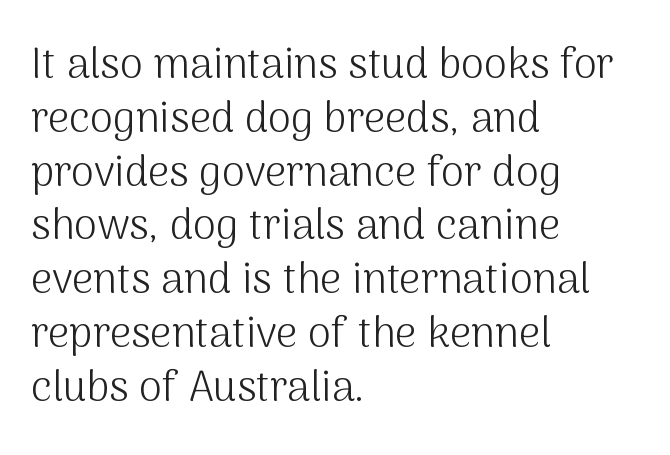
Q: Is the text bold? A: No.
Q: Is the text italic (slanted)? A: No, it is upright.
Q: Is the typeface a serif or a sans-serif typeface? A: Sans-serif.
Q: Is the text underlined? A: No.
Q: How is the paragraph aligned? A: Left-aligned.
Q: Is the spacing between letters normal or unusually wide? A: Normal.
Q: Is the spacing between lines tight, normal or loose? A: Normal.
Q: Width (condensed, normal, or wide)? A: Normal.
Q: Stroke contrast? A: Medium.
Q: x-height? A: Medium.
Q: Monospaced? A: No.
